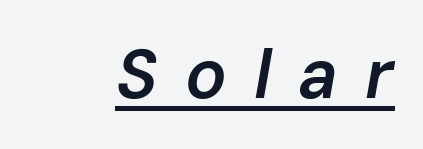
Q: Is the text bold? A: Semi-bold.
Q: Is the text italic (slanted)? A: Yes, it leans right by about 10 degrees.
Q: Is the text underlined? A: Yes.
Q: Is the spacing between letters normal or unusually wide? A: Unusually wide.
Q: Width (condensed, normal, or wide)? A: Normal.
Q: Stroke contrast? A: Low.
Q: x-height? A: Medium.
Q: Monospaced? A: No.
